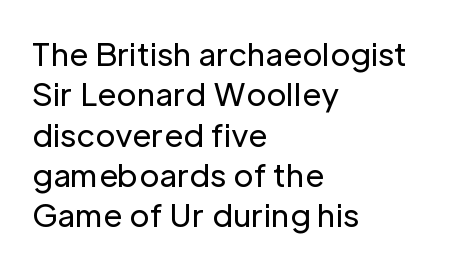
The image shows 31 px regular-weight sans-serif type, upright; set left-aligned, normal line spacing (1.3x), normal letter spacing, not underlined; low stroke contrast and a medium x-height.
